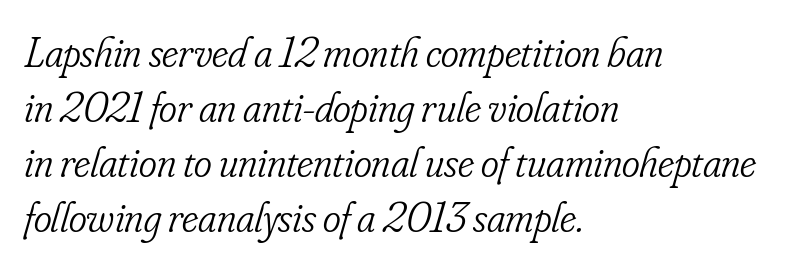
Q: Is the text bold? A: No.
Q: Is the text italic (slanted)? A: Yes, it leans right by about 16 degrees.
Q: Is the typeface a serif or a sans-serif typeface? A: Serif.
Q: Is the text underlined? A: No.
Q: How is the paragraph aligned? A: Left-aligned.
Q: Is the spacing between letters normal or unusually wide? A: Normal.
Q: Is the spacing between lines tight, normal or loose? A: Normal.
Q: Width (condensed, normal, or wide)? A: Condensed.
Q: Stroke contrast? A: Low.
Q: x-height? A: Small.
Q: Monospaced? A: No.
